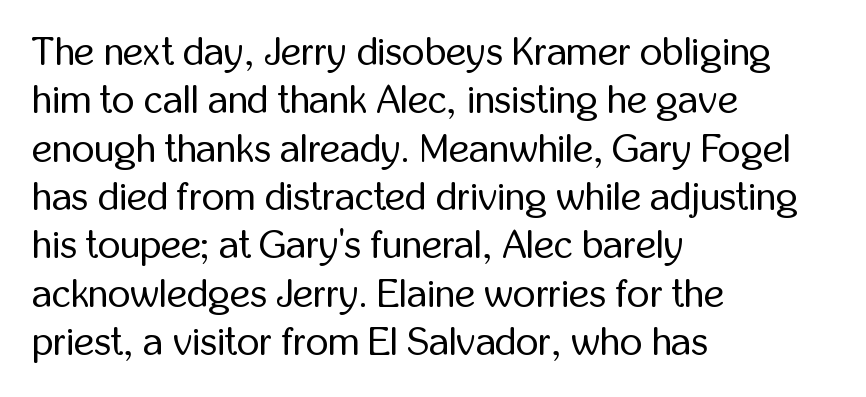
Q: Is the text bold? A: No.
Q: Is the text italic (slanted)? A: No, it is upright.
Q: Is the typeface a serif or a sans-serif typeface? A: Sans-serif.
Q: Is the text underlined? A: No.
Q: How is the paragraph aligned? A: Left-aligned.
Q: Is the spacing between letters normal or unusually wide? A: Normal.
Q: Width (condensed, normal, or wide)? A: Condensed.
Q: Stroke contrast? A: Low.
Q: x-height? A: Medium.
Q: Monospaced? A: No.
